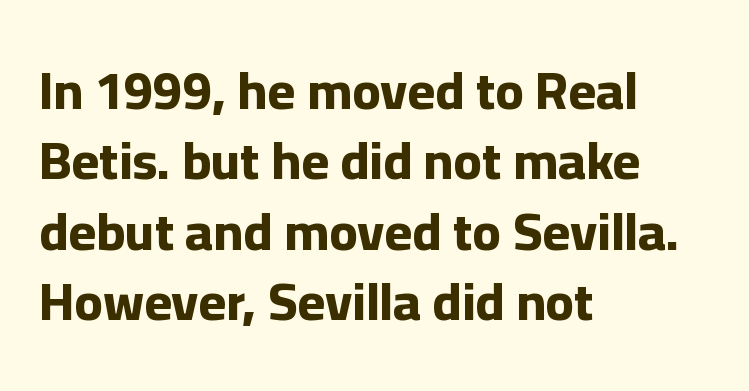
{"serif": "no", "italic": "no", "bold": "yes", "weight": "bold", "width": "normal", "stroke_contrast": "low", "x_height": "medium", "monospaced": "no", "underline": "no", "align": "left", "line_spacing": "normal", "line_spacing_ratio": 1.33, "letter_spacing": "normal", "letter_spacing_em": 0.0, "glyph_px": 53}
